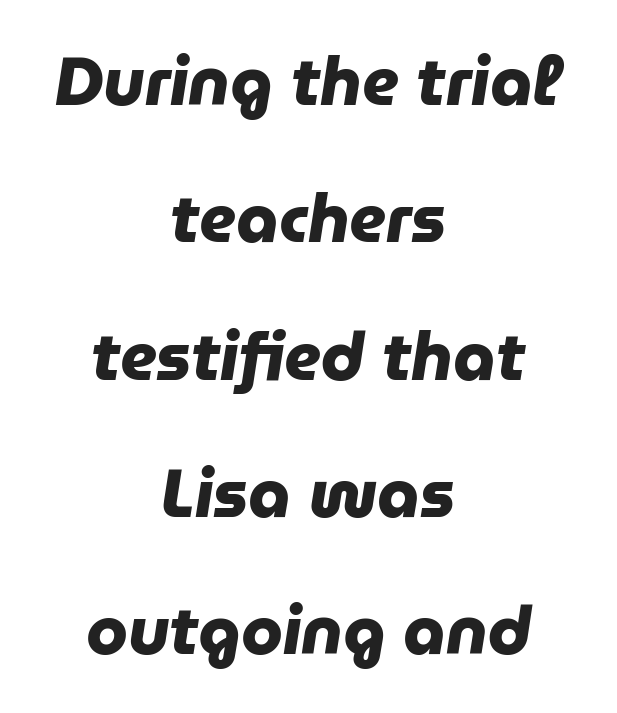
The image shows 67 px heavy sans-serif type; set centered, loose line spacing (2.05x), normal letter spacing, not underlined; low stroke contrast and a medium x-height.
